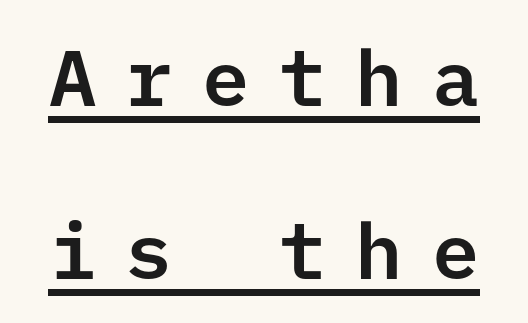
Q: Is the text italic (slanted)? A: No, it is upright.
Q: Is the typeface a serif or a sans-serif typeface? A: Sans-serif.
Q: Is the text underlined? A: Yes.
Q: Is the spacing between letters normal or unusually wide? A: Unusually wide.
Q: Is the spacing between lines tight, normal or loose? A: Loose.
Q: Width (condensed, normal, or wide)? A: Normal.
Q: Stroke contrast? A: Low.
Q: x-height? A: Medium.
